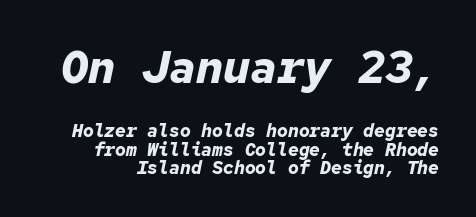
In terms of letterspacing, this is plain default setting. The letters are bold, with thick, heavy strokes. The line-height multiplier appears low, near solid setting. These two chunks differ in scale, with the top chunk taking the larger measure. The typography opts for an oblique posture over an upright one. The glyphs are unaccompanied by any horizontal stroke below them.
